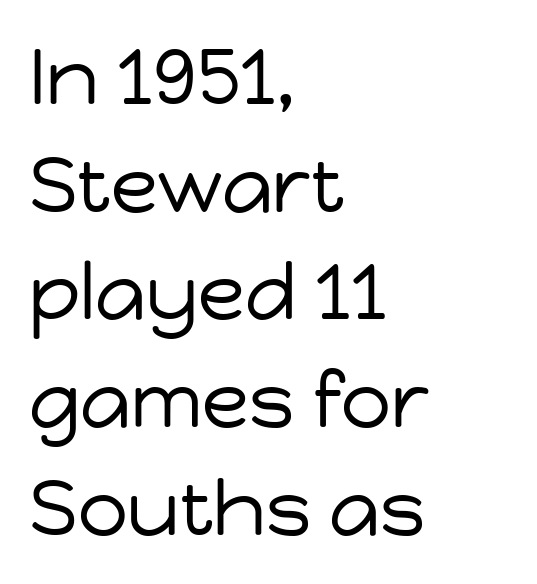
Q: Is the text bold? A: No.
Q: Is the text italic (slanted)? A: No, it is upright.
Q: Is the typeface a serif or a sans-serif typeface? A: Sans-serif.
Q: Is the text underlined? A: No.
Q: How is the paragraph aligned? A: Left-aligned.
Q: Is the spacing between letters normal or unusually wide? A: Normal.
Q: Is the spacing between lines tight, normal or loose? A: Normal.
Q: Width (condensed, normal, or wide)? A: Normal.
Q: Stroke contrast? A: Low.
Q: x-height? A: Medium.
Q: Monospaced? A: No.
